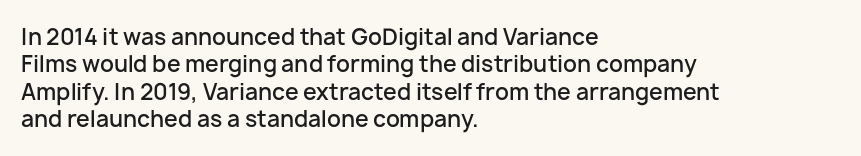
Q: Is the text bold? A: Semi-bold.
Q: Is the text italic (slanted)? A: No, it is upright.
Q: Is the text underlined? A: No.
Q: How is the paragraph aligned? A: Left-aligned.
Q: Is the spacing between letters normal or unusually wide? A: Normal.
Q: Is the spacing between lines tight, normal or loose? A: Normal.
